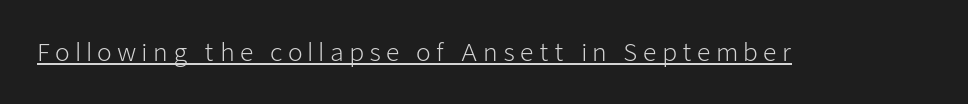
{"italic": "no", "bold": "no", "underline": "yes", "letter_spacing": "wide", "letter_spacing_em": 0.21, "glyph_px": 24}
